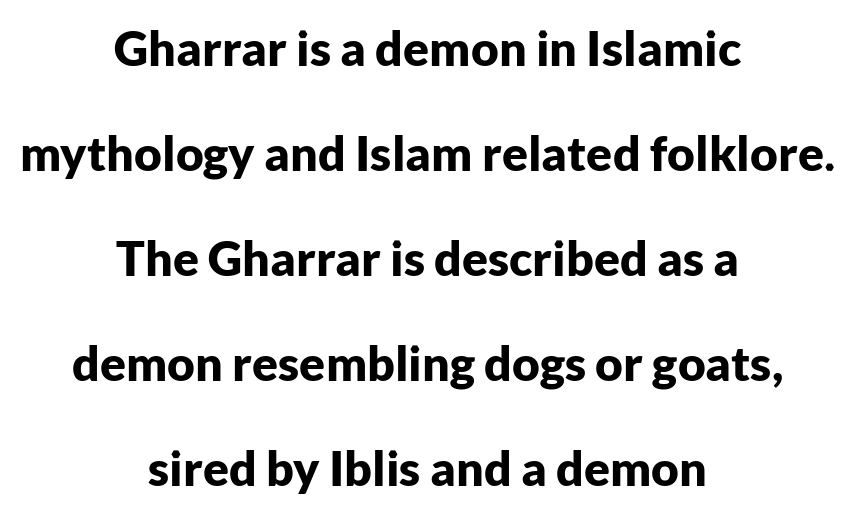
The image shows 48 px bold sans-serif type, upright; set centered, loose line spacing (2.19x), normal letter spacing, not underlined; low stroke contrast and a medium x-height.
